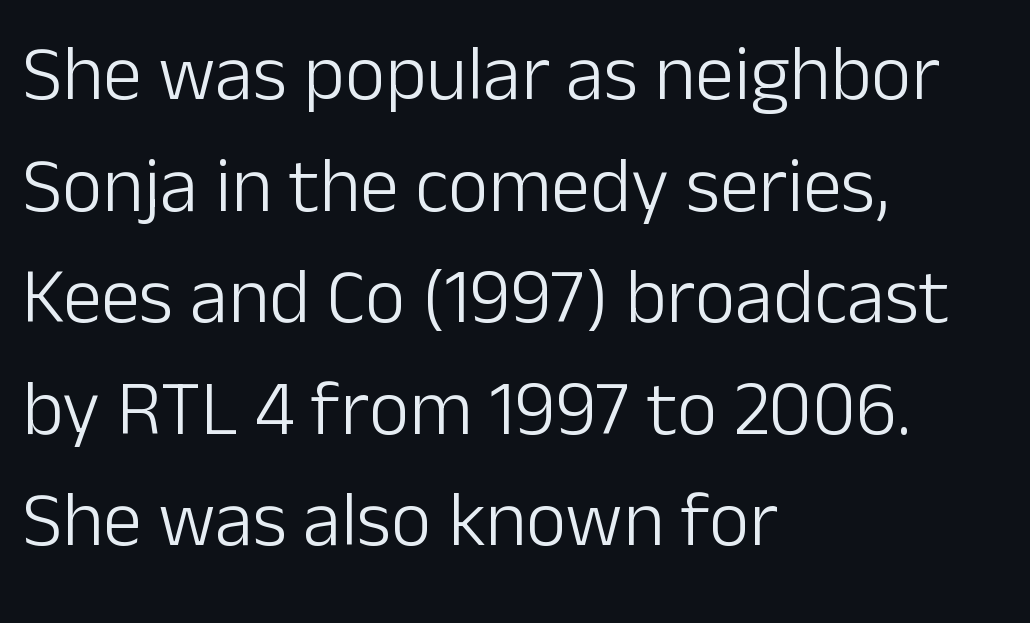
The image shows 78 px light sans-serif type, upright; set left-aligned, normal line spacing (1.43x), normal letter spacing, not underlined; low stroke contrast and a medium x-height.
